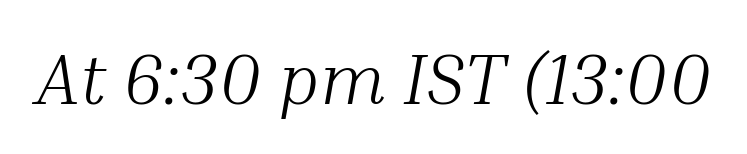
{"serif": "yes", "italic": "yes", "lean": "right", "slant_degrees": 10, "bold": "no", "weight": "light", "width": "normal", "stroke_contrast": "medium", "x_height": "medium", "monospaced": "no", "underline": "no", "letter_spacing": "normal", "letter_spacing_em": 0.0, "glyph_px": 72}
